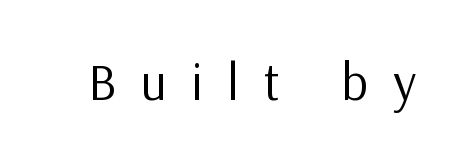
{"serif": "no", "italic": "no", "bold": "no", "weight": "regular", "width": "normal", "stroke_contrast": "low", "x_height": "medium", "monospaced": "no", "underline": "no", "letter_spacing": "wide", "letter_spacing_em": 0.47, "glyph_px": 52}
